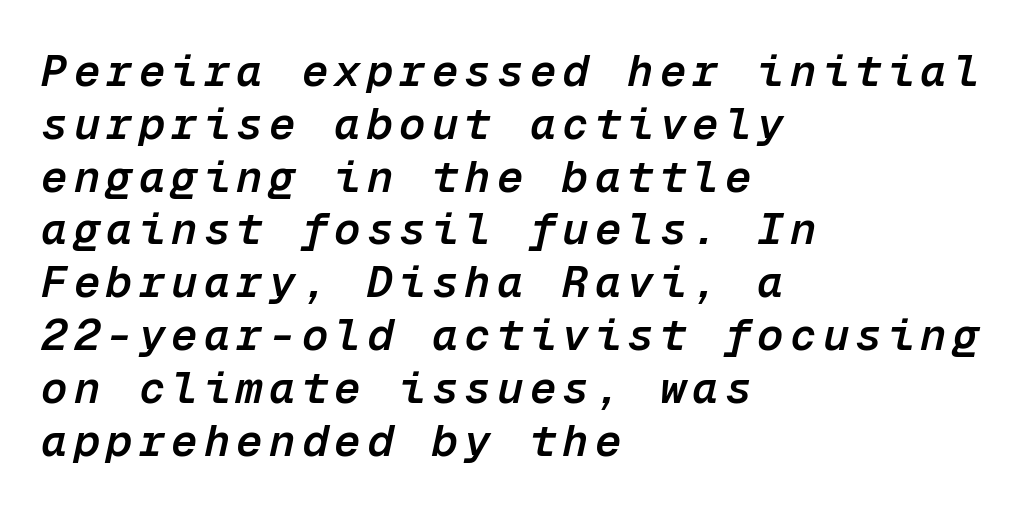
The rag falls on the right side of this text block. Notice how the stems are inclined rather than vertical — that's the hallmark of italics. Do the characters align in a grid? Yes, the font is monospaced. Check the space under the baseline: it is left empty. Bold? Not quite — semibold, heavier than regular but stopping short.
